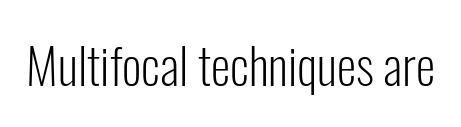
Q: Is the text bold? A: No.
Q: Is the text italic (slanted)? A: No, it is upright.
Q: Is the typeface a serif or a sans-serif typeface? A: Sans-serif.
Q: Is the text underlined? A: No.
Q: Is the spacing between letters normal or unusually wide? A: Normal.
Q: Width (condensed, normal, or wide)? A: Condensed.
Q: Stroke contrast? A: Low.
Q: x-height? A: Medium.
Q: Monospaced? A: No.
